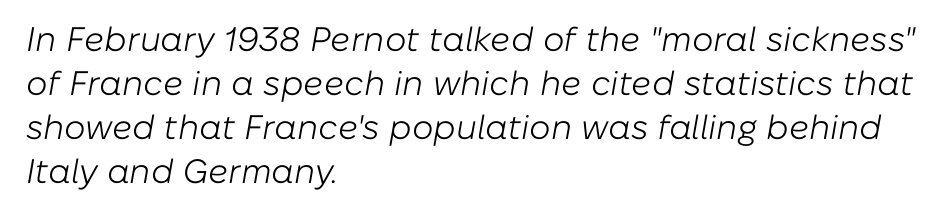
The image shows 34 px light type, italic (leaning right); set left-aligned, normal line spacing (1.29x), normal letter spacing, not underlined; low stroke contrast and a medium x-height.
